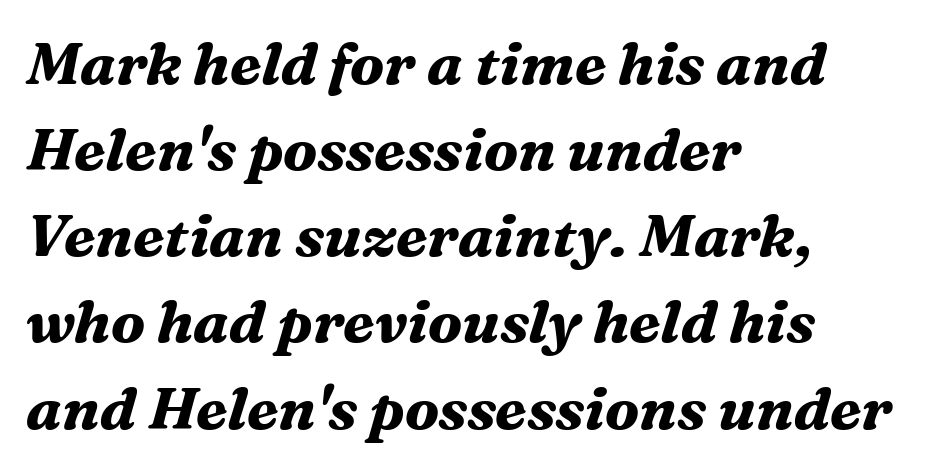
Q: Is the text bold? A: Yes.
Q: Is the text italic (slanted)? A: Yes, it leans right by about 16 degrees.
Q: Is the typeface a serif or a sans-serif typeface? A: Serif.
Q: Is the text underlined? A: No.
Q: How is the paragraph aligned? A: Left-aligned.
Q: Is the spacing between letters normal or unusually wide? A: Normal.
Q: Is the spacing between lines tight, normal or loose? A: Normal.
Q: Width (condensed, normal, or wide)? A: Normal.
Q: Stroke contrast? A: Medium.
Q: x-height? A: Medium.
Q: Monospaced? A: No.
